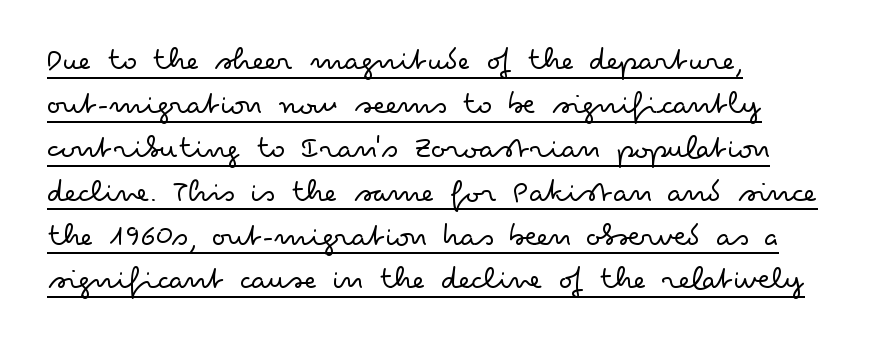
Q: Is the text bold? A: No.
Q: Is the text italic (slanted)? A: No, it is upright.
Q: Is the typeface a serif or a sans-serif typeface? A: Sans-serif.
Q: Is the text underlined? A: Yes.
Q: How is the paragraph aligned? A: Left-aligned.
Q: Is the spacing between letters normal or unusually wide? A: Normal.
Q: Is the spacing between lines tight, normal or loose? A: Normal.
Q: Width (condensed, normal, or wide)? A: Wide.
Q: Stroke contrast? A: Low.
Q: x-height? A: Small.
Q: Monospaced? A: No.
